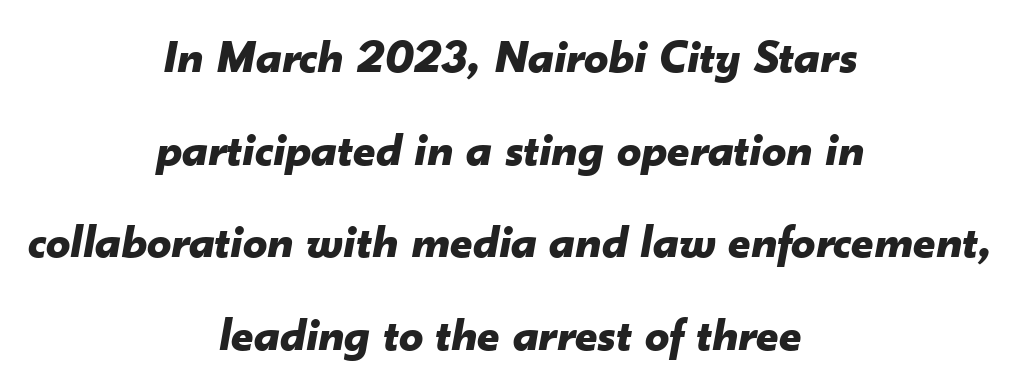
The image shows 48 px bold type, italic (leaning right); set centered, loose line spacing (1.93x), normal letter spacing, not underlined; low stroke contrast and a small x-height.
